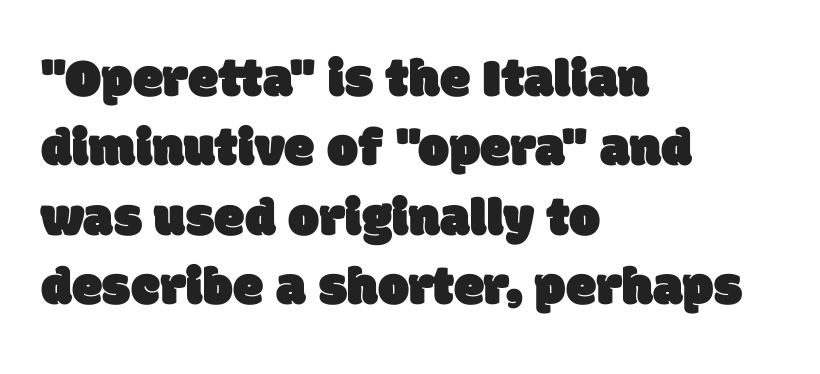
Vertical spacing — default. Plain, unruled lines of type. The compositor pushed each line to the left boundary. Nothing sits at the stroke ends, so this counts as sans-serif. Is the letter spacing exaggerated? No — it looks like the ordinary default. Note the varied advance widths — an 'i' is clearly narrower than an 'm'.
